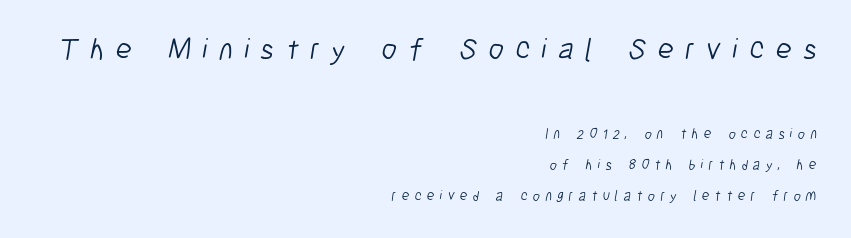
{"serif": "no", "bold": "no", "weight": "light", "width": "condensed", "stroke_contrast": "low", "x_height": "medium", "monospaced": "no", "underline": "no", "align": "right", "line_spacing": "loose", "line_spacing_ratio": 2.22, "letter_spacing": "wide", "letter_spacing_em": 0.38, "larger_block": "first", "size_ratio": 2.14, "glyph_px": 30}
